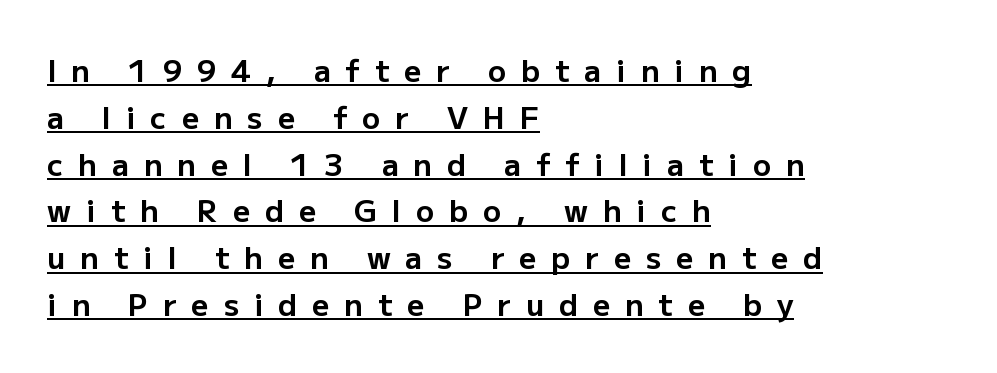
{"serif": "no", "italic": "no", "bold": "yes", "weight": "bold", "width": "normal", "stroke_contrast": "low", "x_height": "medium", "monospaced": "no", "underline": "yes", "align": "left", "line_spacing": "normal", "line_spacing_ratio": 1.56, "letter_spacing": "wide", "letter_spacing_em": 0.5, "glyph_px": 30}
